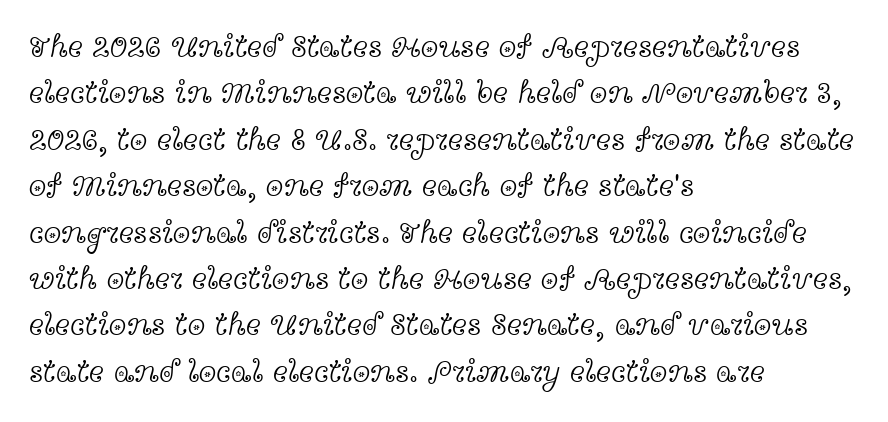
The image shows 32 px light, wide serif type; set left-aligned, normal line spacing (1.45x), normal letter spacing, not underlined; a medium x-height.
